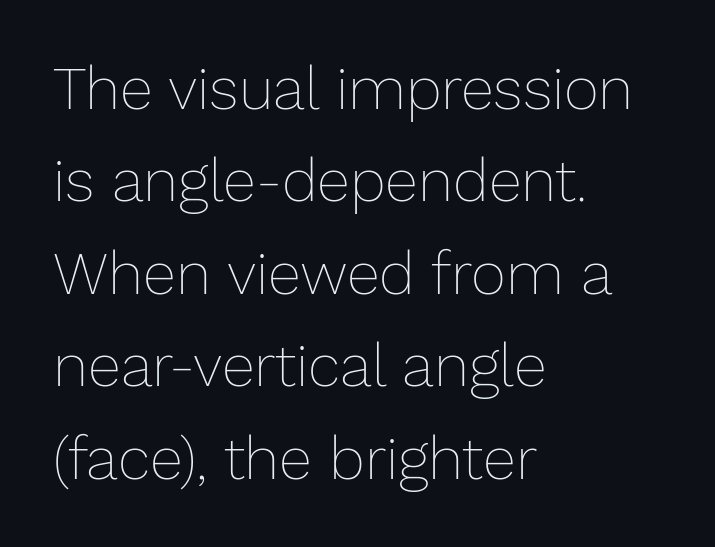
The image shows 60 px thin type, upright; set left-aligned, normal line spacing (1.54x), normal letter spacing, not underlined; low stroke contrast and a medium x-height.
